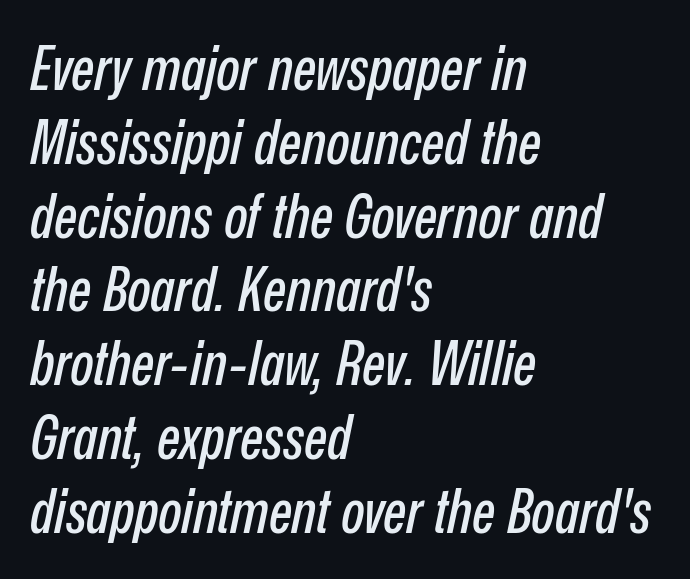
Nothing unusual about the tracking: characters are spaced as the font intends. Slant detected: the letters are inclined. Has an underline been added? It has not. In CSS terms this would be text-align: left. Here the designer chose a conventional face with non-uniform glyph widths.
